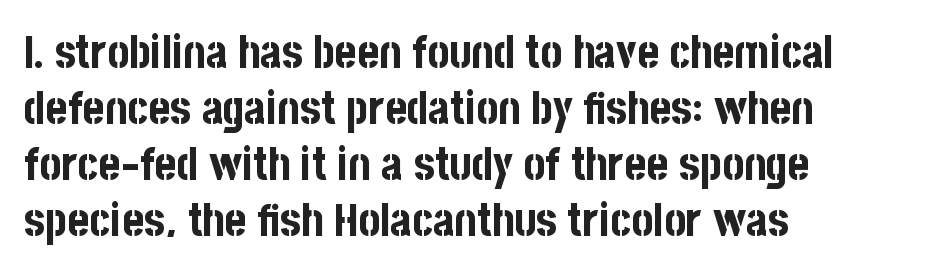
The image shows 46 px bold, condensed sans-serif type, upright; set left-aligned, line spacing 1.22x, normal letter spacing, not underlined; low stroke contrast and a large x-height.
